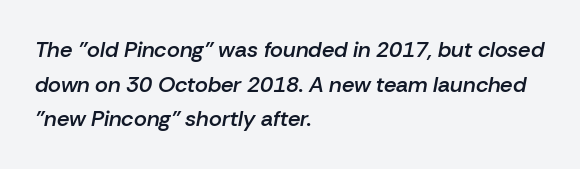
The image shows 22 px text type, italic (leaning right); set left-aligned, normal line spacing (1.57x), normal letter spacing, not underlined.
